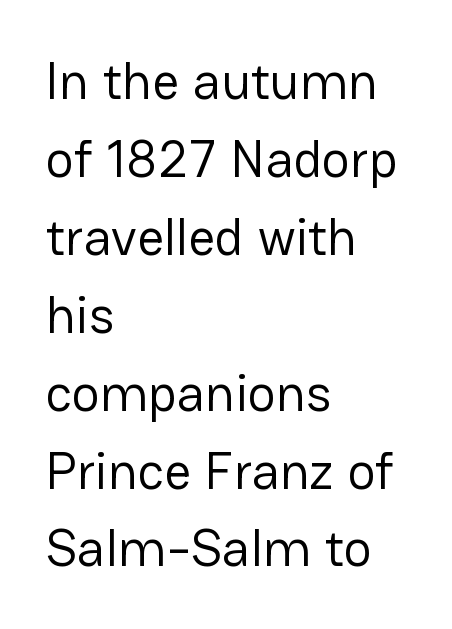
Q: Is the text bold? A: No.
Q: Is the text italic (slanted)? A: No, it is upright.
Q: Is the typeface a serif or a sans-serif typeface? A: Sans-serif.
Q: Is the text underlined? A: No.
Q: How is the paragraph aligned? A: Left-aligned.
Q: Is the spacing between letters normal or unusually wide? A: Normal.
Q: Is the spacing between lines tight, normal or loose? A: Normal.
Q: Width (condensed, normal, or wide)? A: Normal.
Q: Stroke contrast? A: Low.
Q: x-height? A: Medium.
Q: Monospaced? A: No.
